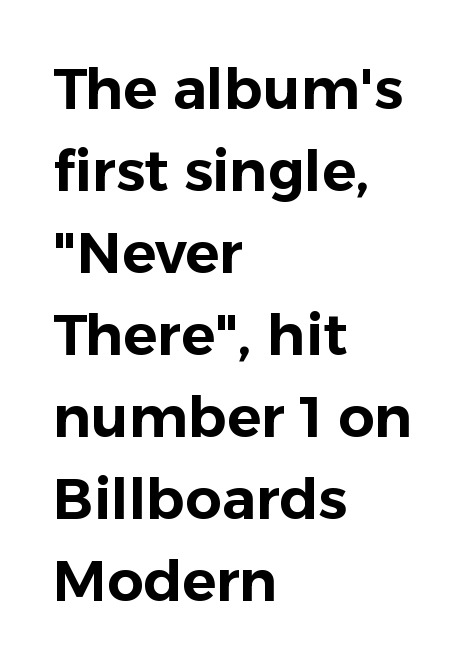
{"serif": "no", "italic": "no", "width": "normal", "stroke_contrast": "low", "x_height": "medium", "monospaced": "no", "underline": "no", "align": "left", "line_spacing": "normal", "line_spacing_ratio": 1.44, "letter_spacing": "normal", "letter_spacing_em": 0.0, "glyph_px": 57}
